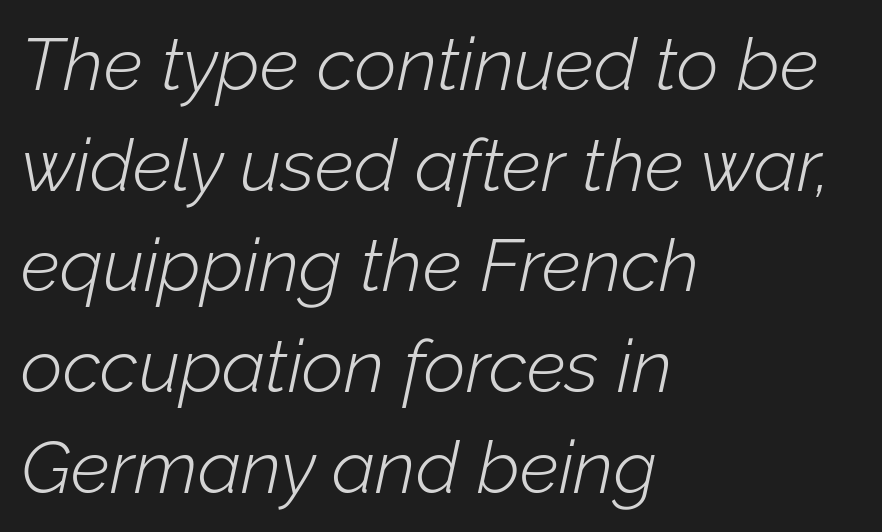
Q: Is the text bold? A: No.
Q: Is the text italic (slanted)? A: Yes, it leans right by about 12 degrees.
Q: Is the text underlined? A: No.
Q: How is the paragraph aligned? A: Left-aligned.
Q: Is the spacing between letters normal or unusually wide? A: Normal.
Q: Is the spacing between lines tight, normal or loose? A: Normal.
Q: Width (condensed, normal, or wide)? A: Normal.
Q: Stroke contrast? A: Low.
Q: x-height? A: Medium.
Q: Monospaced? A: No.
